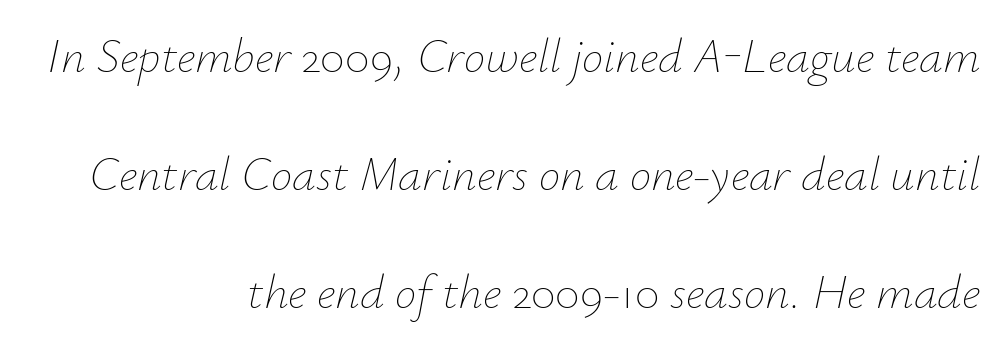
The image shows 48 px thin type, italic (leaning right); set right-aligned, loose line spacing (2.46x), normal letter spacing, not underlined; low stroke contrast and a small x-height.
